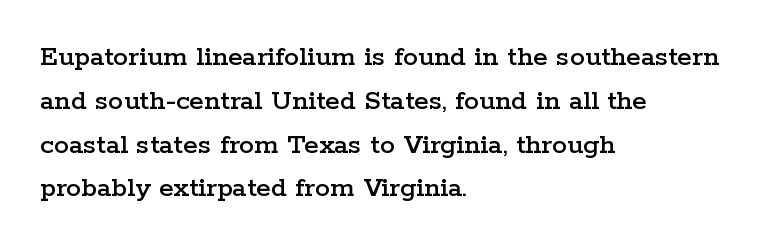
Q: Is the text italic (slanted)? A: No, it is upright.
Q: Is the typeface a serif or a sans-serif typeface? A: Serif.
Q: Is the text underlined? A: No.
Q: How is the paragraph aligned? A: Left-aligned.
Q: Is the spacing between letters normal or unusually wide? A: Normal.
Q: Is the spacing between lines tight, normal or loose? A: Normal.
Q: Width (condensed, normal, or wide)? A: Wide.
Q: Stroke contrast? A: Low.
Q: x-height? A: Medium.
Q: Monospaced? A: No.
